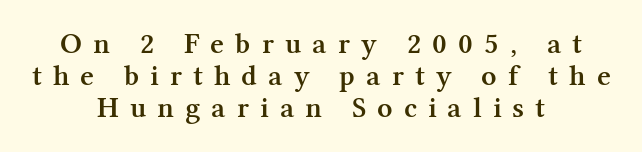
The image shows 30 px semibold serif type, upright; set centered, tight line spacing (1.07x), unusually wide letter spacing (+0.37 em), not underlined; medium stroke contrast and a medium x-height.
